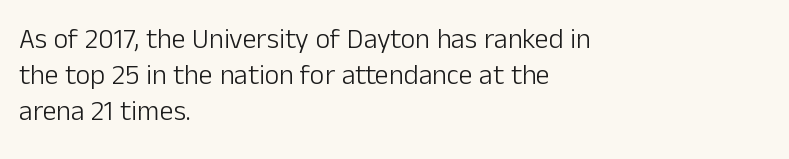
{"serif": "no", "italic": "no", "bold": "no", "weight": "light", "width": "normal", "stroke_contrast": "low", "x_height": "medium", "monospaced": "no", "underline": "no", "align": "left", "line_spacing": "normal", "line_spacing_ratio": 1.29, "letter_spacing": "normal", "letter_spacing_em": 0.0, "glyph_px": 28}
